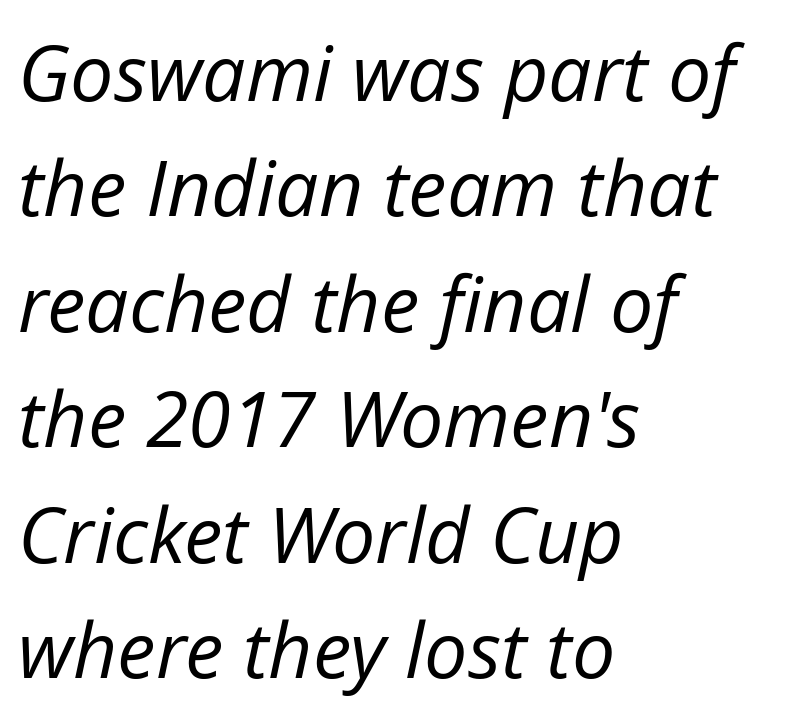
Letter spacing: default. Does the lettering tilt? It does — this is italic. The face used here is proportionally spaced, like ordinary book or web type. Is this a heavy cut? Hardly; it is regular or lighter.
